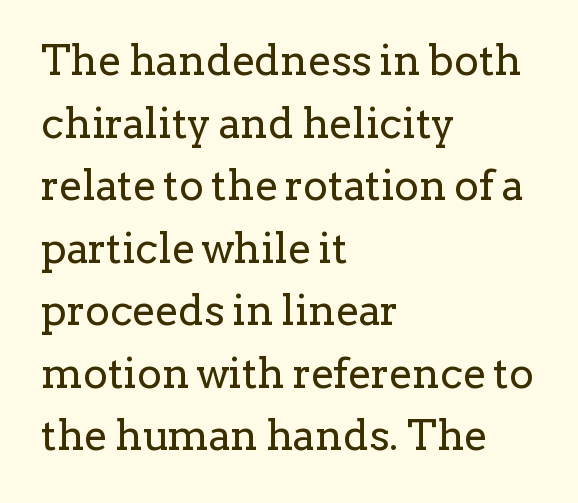
{"serif": "yes", "italic": "no", "bold": "no", "weight": "regular", "width": "normal", "stroke_contrast": "low", "x_height": "medium", "monospaced": "no", "underline": "no", "align": "left", "line_spacing": "normal", "line_spacing_ratio": 1.49, "letter_spacing": "normal", "letter_spacing_em": 0.0, "glyph_px": 42}
